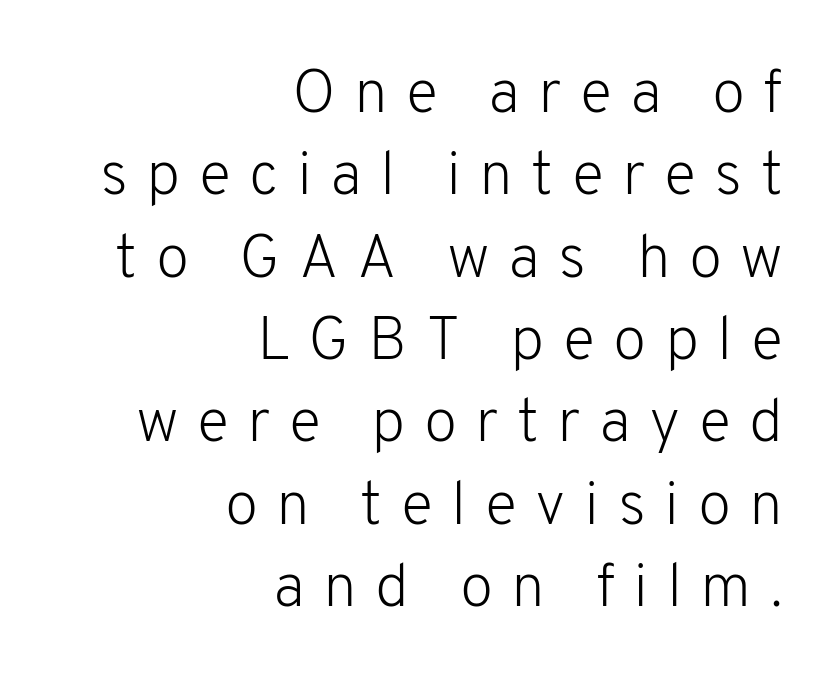
The image shows 61 px light sans-serif type, upright; set right-aligned, normal line spacing (1.35x), unusually wide letter spacing (+0.3 em), not underlined; low stroke contrast and a medium x-height.
